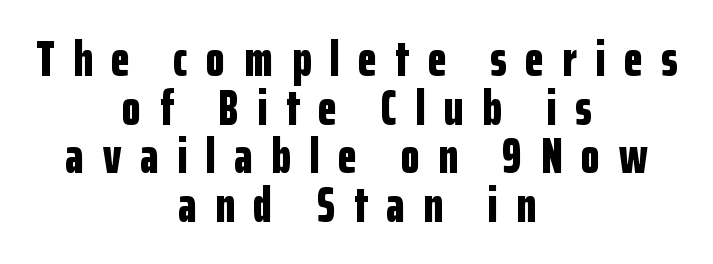
Q: Is the text bold? A: Yes.
Q: Is the text italic (slanted)? A: No, it is upright.
Q: Is the typeface a serif or a sans-serif typeface? A: Sans-serif.
Q: Is the text underlined? A: No.
Q: How is the paragraph aligned? A: Centered.
Q: Is the spacing between letters normal or unusually wide? A: Unusually wide.
Q: Is the spacing between lines tight, normal or loose? A: Tight.
Q: Width (condensed, normal, or wide)? A: Condensed.
Q: Stroke contrast? A: Low.
Q: x-height? A: Medium.
Q: Monospaced? A: No.
